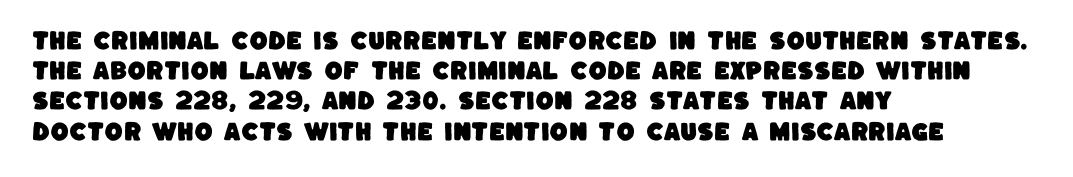
{"underline": "no", "align": "left", "line_spacing": "normal", "line_spacing_ratio": 1.44, "letter_spacing": "normal", "letter_spacing_em": 0.0, "glyph_px": 21}
